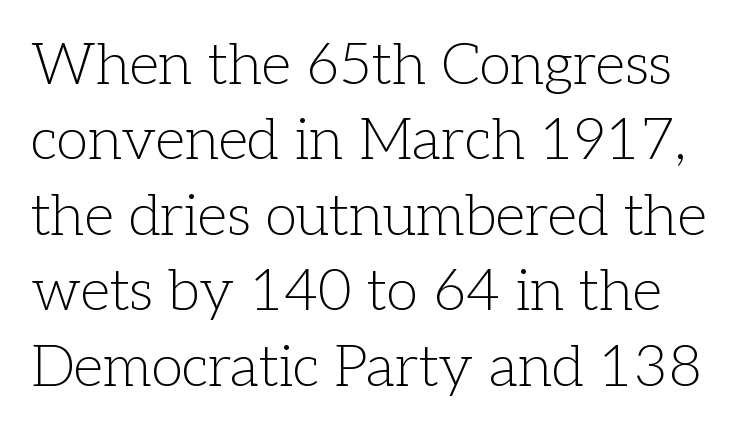
{"serif": "yes", "italic": "no", "bold": "no", "weight": "light", "width": "normal", "stroke_contrast": "low", "x_height": "medium", "monospaced": "no", "underline": "no", "line_spacing": "normal", "line_spacing_ratio": 1.3, "letter_spacing": "normal", "letter_spacing_em": 0.0, "glyph_px": 58}
